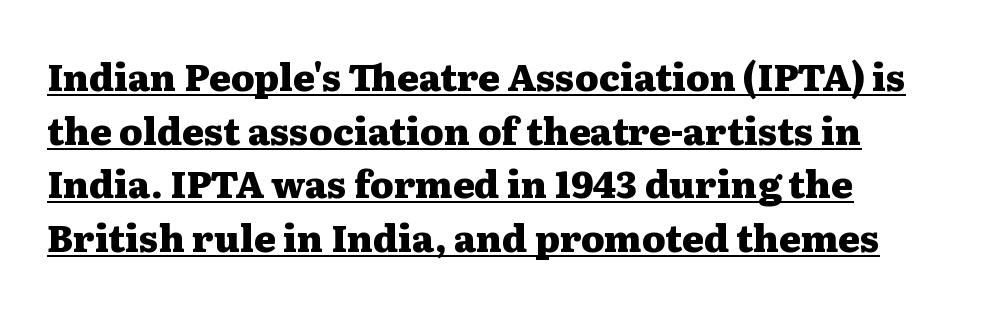
If you drew a ruler down the left edge, every line would touch it. A normal amount of white space separates one row of letters from the next. Glyph-to-glyph distance matches everyday printed text. This is serif lettering, the kind often seen in printed books. Spacing verdict: proportional, widths tailored to each character.
